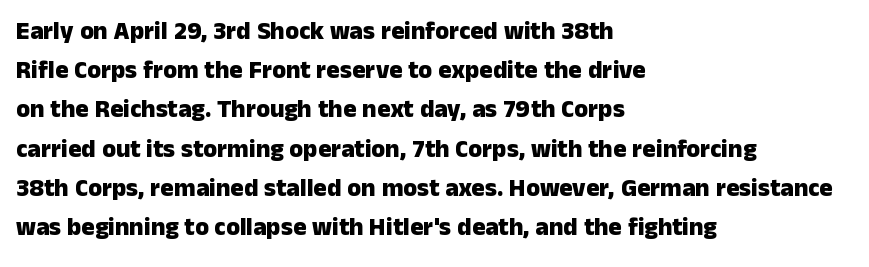
There is no visible air inserted between adjacent glyphs. This sample is left-justified, so line endings fall wherever the words run out. Normally led — the rows are evenly, conventionally spaced. The lettering holds an erect, upright posture throughout.
